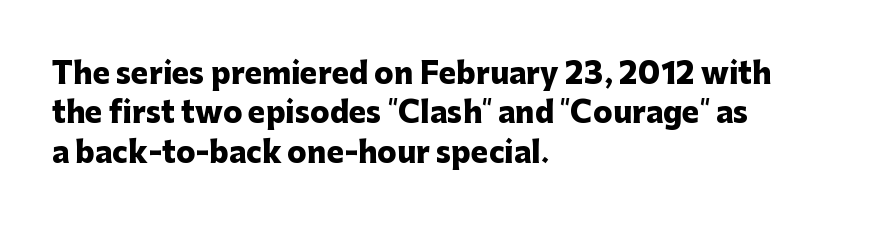
{"serif": "no", "italic": "no", "bold": "yes", "weight": "heavy", "width": "normal", "stroke_contrast": "low", "x_height": "medium", "monospaced": "no", "underline": "no", "align": "left", "line_spacing": "normal", "line_spacing_ratio": 1.36, "letter_spacing": "normal", "letter_spacing_em": 0.0, "glyph_px": 29}
